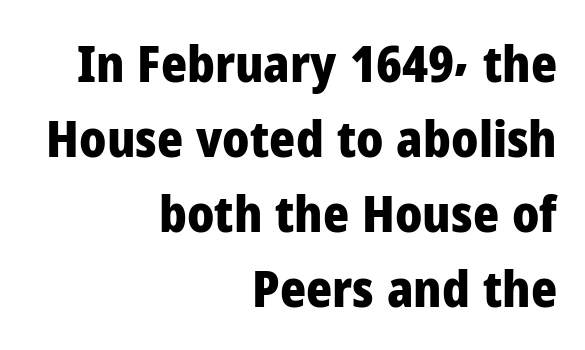
Q: Is the text bold? A: Yes.
Q: Is the text italic (slanted)? A: No, it is upright.
Q: Is the typeface a serif or a sans-serif typeface? A: Sans-serif.
Q: Is the text underlined? A: No.
Q: How is the paragraph aligned? A: Right-aligned.
Q: Is the spacing between letters normal or unusually wide? A: Normal.
Q: Is the spacing between lines tight, normal or loose? A: Normal.
Q: Width (condensed, normal, or wide)? A: Normal.
Q: Stroke contrast? A: Low.
Q: x-height? A: Medium.
Q: Monospaced? A: No.
